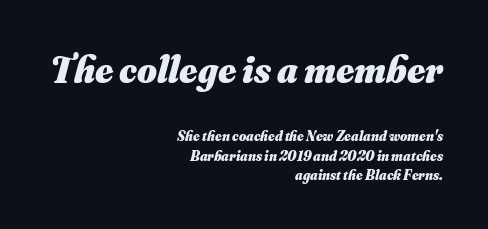
It's the slanting kind of type. Nothing unusual about the tracking: characters are spaced as the font intends. The face used here is proportionally spaced, like ordinary book or web type. Vertically, the passage feels balanced, rows spaced as you'd expect. Leftover space on each line is placed entirely before the opening word. Descender tails drop into unmarked territory.
